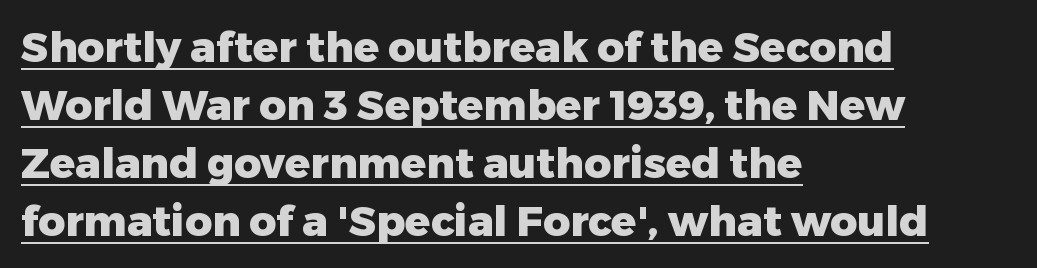
The image shows 42 px heavy sans-serif type, upright; set left-aligned, normal line spacing (1.38x), normal letter spacing, underlined; low stroke contrast and a medium x-height.
